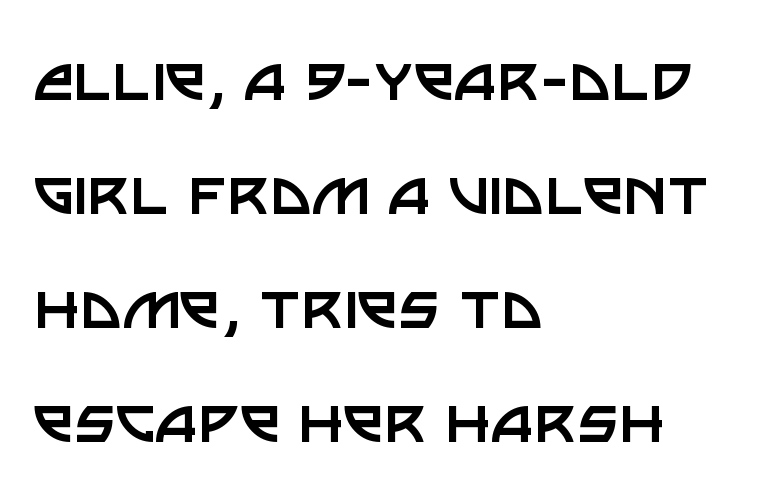
Q: Is the text bold? A: No.
Q: Is the text italic (slanted)? A: No, it is upright.
Q: Is the typeface a serif or a sans-serif typeface? A: Sans-serif.
Q: Is the text underlined? A: No.
Q: How is the paragraph aligned? A: Left-aligned.
Q: Is the spacing between letters normal or unusually wide? A: Normal.
Q: Is the spacing between lines tight, normal or loose? A: Normal.
Q: Width (condensed, normal, or wide)? A: Normal.
Q: Stroke contrast? A: Low.
Q: x-height? A: Large.
Q: Monospaced? A: No.
